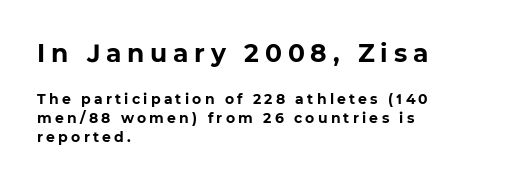
The first block has been scaled up relative to the second. The gap between lines stays unmarked. This sample keeps an unexceptional amount of space between lines. The lines in this sample share a left origin and differ only in where they stop. Spacing between characters has been opened up far beyond the box default.
